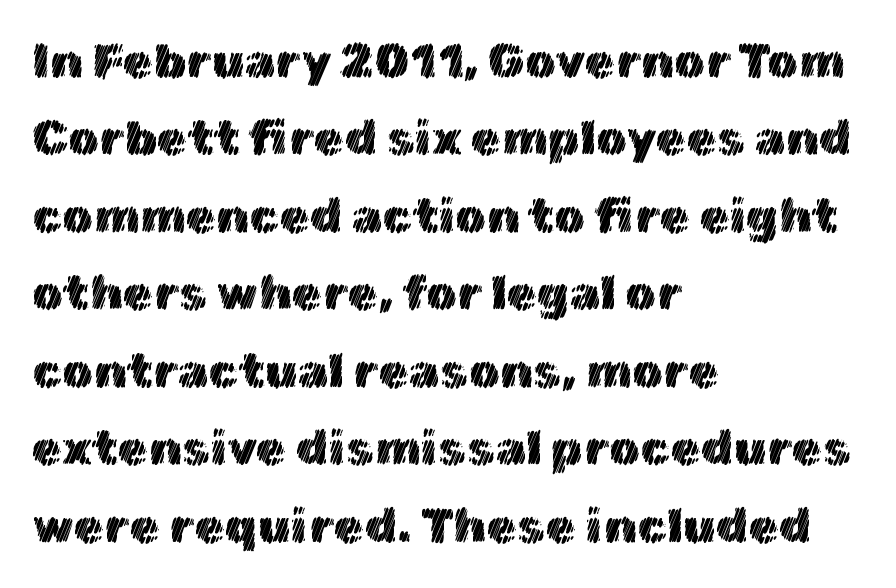
The ragged edge is on the right, which tells us the setting is flush left. Every stem runs plumb, perpendicular to the baseline. Honestly, there is no underline to notice here at all. What stands out about the letter spacing? Nothing — it is the standard amount. The line-height multiplier appears to be the usual default. The rendering uses natural spacing where letterforms have individual widths.
